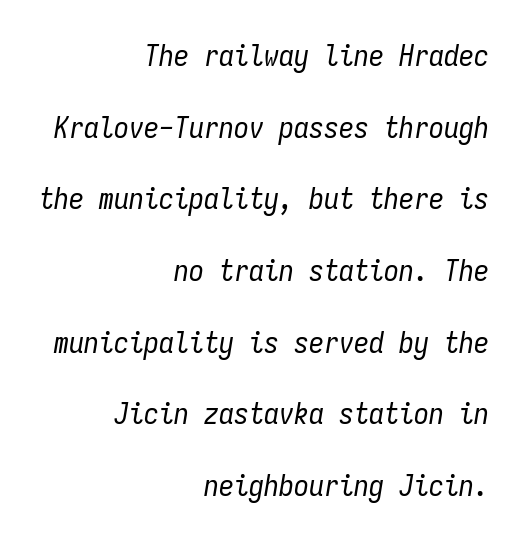
The characters are drawn with everyday or finer stroke widths. Here the designer chose a console-style face with uniform glyph widths. Beneath every word, the page is bare. The line texture is even and compact thanks to regular tracking. The rendering anchors every line to the right-hand side.
